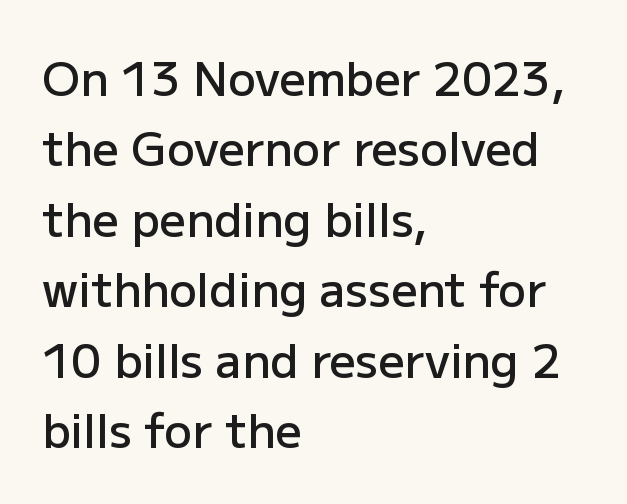
How would I describe the line gaps? Plain and ordinary. Firm but not heavy-handed strokes: this text is semibold. A typesetter would call this zero additional tracking. A student would call this left alignment; a typographer would say flush left, rag right.
